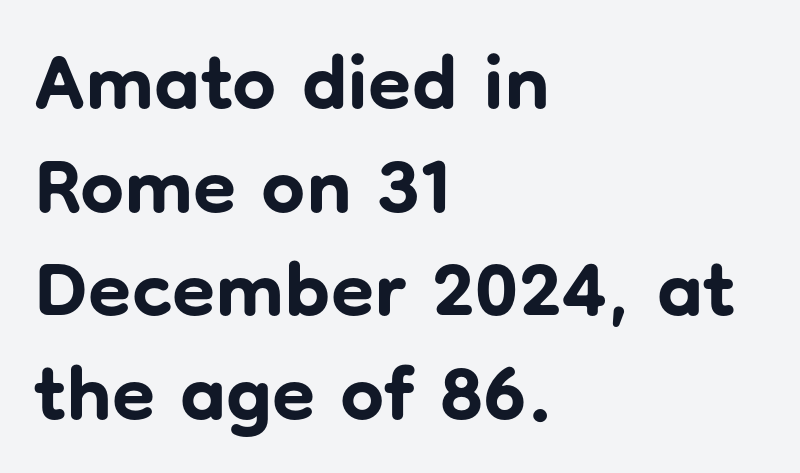
The image shows 78 px bold sans-serif type, upright; set left-aligned, normal line spacing (1.33x), normal letter spacing, not underlined; low stroke contrast and a medium x-height.
